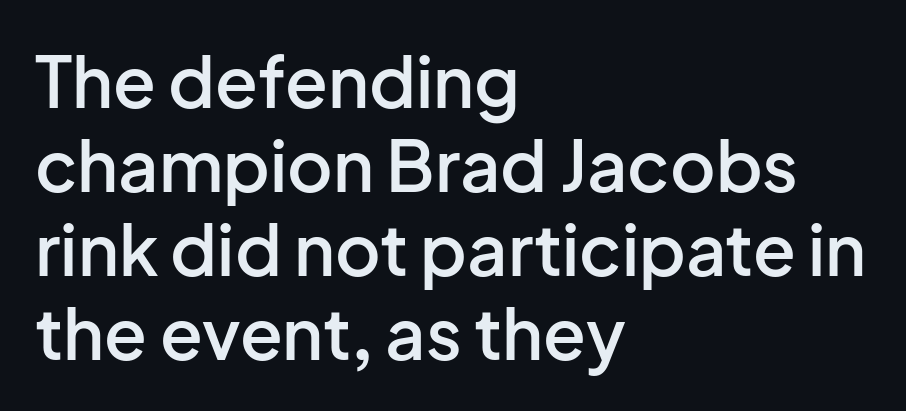
Q: Is the text bold? A: Semi-bold.
Q: Is the text italic (slanted)? A: No, it is upright.
Q: Is the typeface a serif or a sans-serif typeface? A: Sans-serif.
Q: Is the text underlined? A: No.
Q: How is the paragraph aligned? A: Left-aligned.
Q: Is the spacing between letters normal or unusually wide? A: Normal.
Q: Width (condensed, normal, or wide)? A: Normal.
Q: Stroke contrast? A: Low.
Q: x-height? A: Medium.
Q: Monospaced? A: No.
